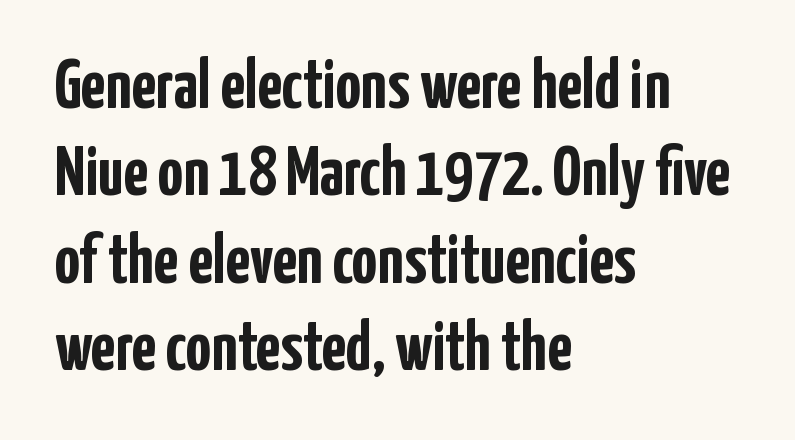
Classification — sans serif. Italic? Not at all — the glyphs are vertical. Summary of weight: heavy, a full bold. A typesetter would call this proportional, since set widths differ per character. Compared with a centered layout, this one pins lines to the left instead.
